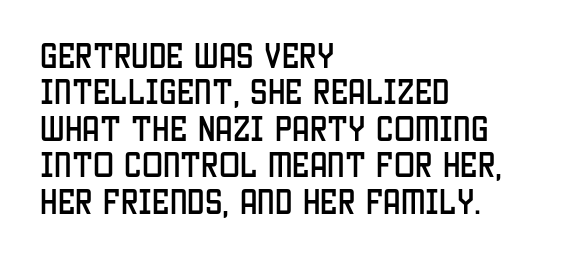
{"serif": "no", "italic": "no", "width": "condensed", "stroke_contrast": "low", "x_height": "large", "monospaced": "no", "underline": "no", "align": "left", "line_spacing": "normal", "line_spacing_ratio": 1.3, "letter_spacing": "normal", "letter_spacing_em": 0.0, "glyph_px": 28}
